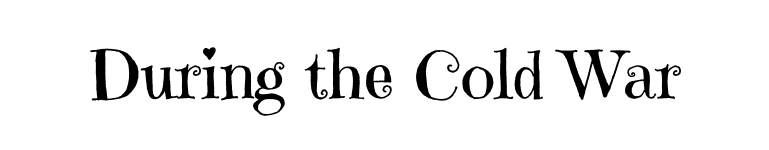
You could not count columns in this text — the font is proportionally spaced. Do the letters lean? They stand straight. Summary of weight: not heavy and not bold. Clear beneath every line of the passage.
